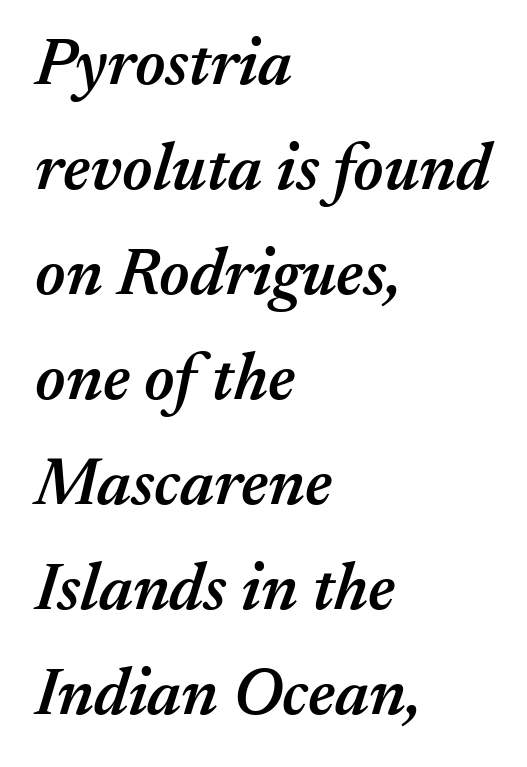
{"italic": "yes", "lean": "right", "slant_degrees": 17, "bold": "semi", "weight": "semibold", "width": "normal", "stroke_contrast": "medium", "x_height": "medium", "monospaced": "no", "underline": "no", "align": "left", "line_spacing": "normal", "line_spacing_ratio": 1.59, "letter_spacing": "normal", "letter_spacing_em": 0.0, "glyph_px": 66}
